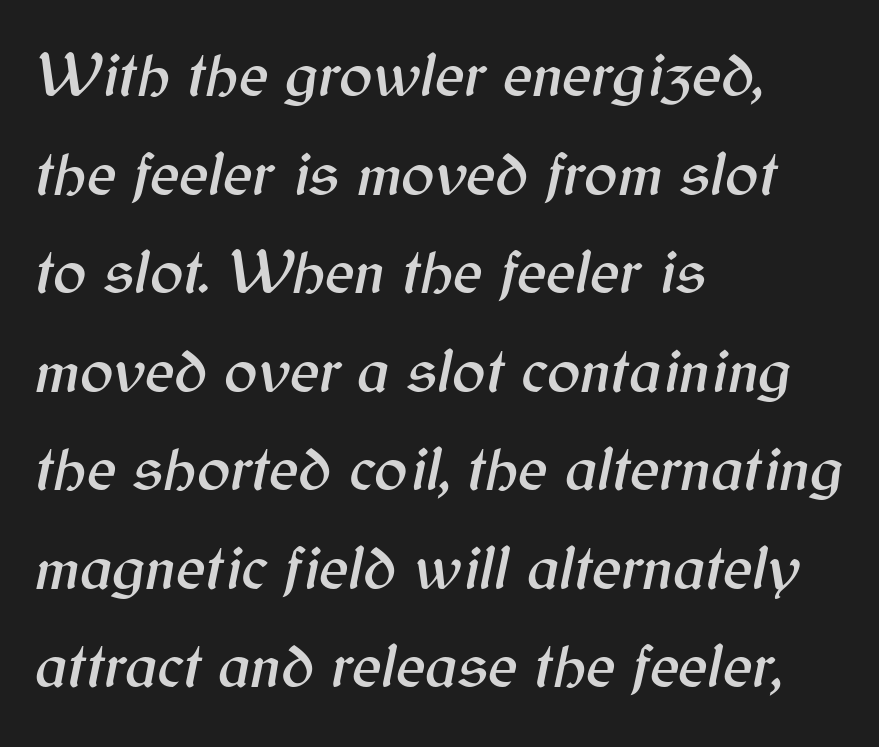
The image shows 62 px text type, italic (leaning right); set left-aligned, normal line spacing (1.59x), normal letter spacing, not underlined; medium stroke contrast and a medium x-height.
